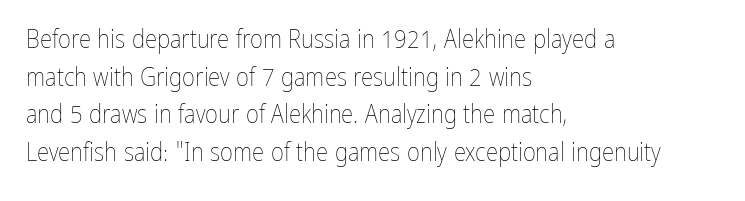
The image shows 25 px text type, upright; set left-aligned, normal line spacing (1.51x), normal letter spacing, not underlined.
